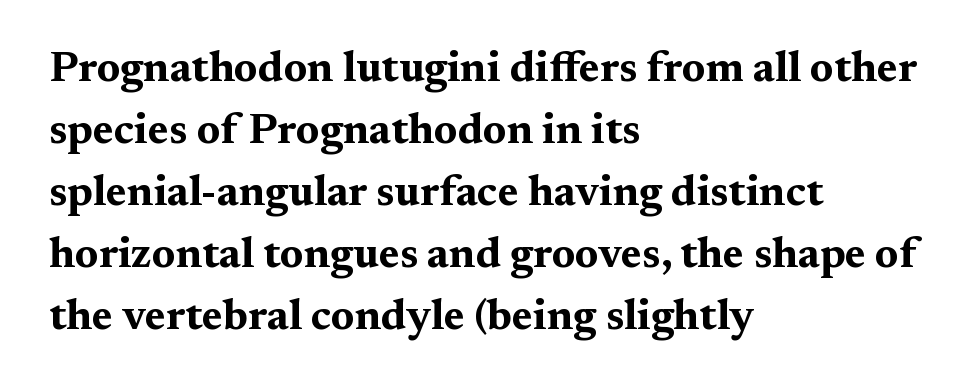
{"serif": "yes", "italic": "no", "bold": "yes", "weight": "bold", "width": "wide", "stroke_contrast": "medium", "x_height": "medium", "monospaced": "no", "underline": "no", "align": "left", "line_spacing": "normal", "line_spacing_ratio": 1.44, "letter_spacing": "normal", "letter_spacing_em": 0.0, "glyph_px": 43}
